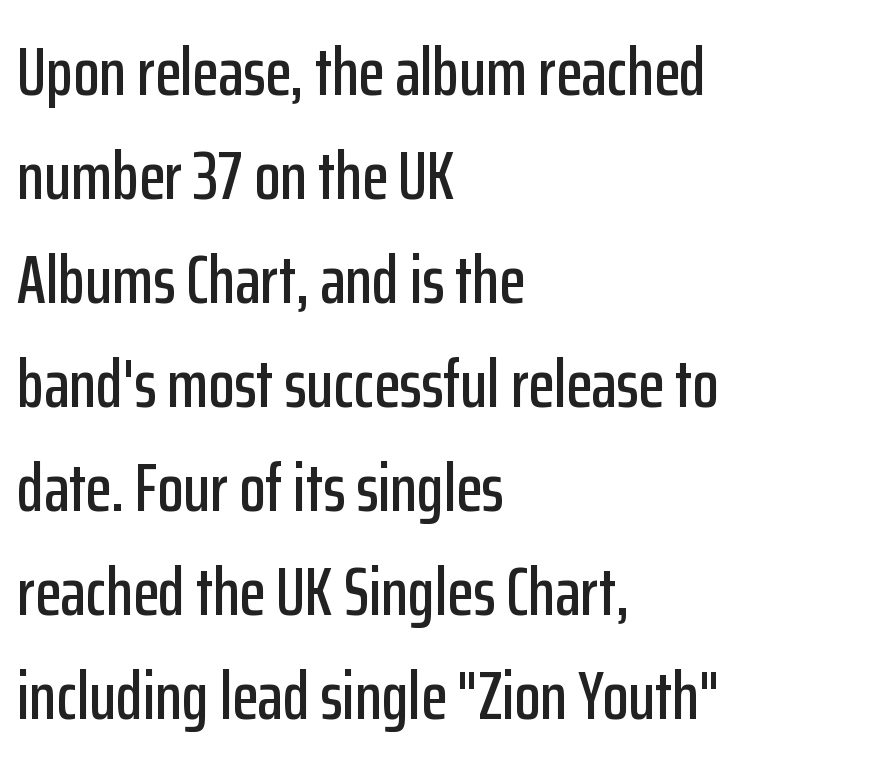
The image shows 68 px condensed sans-serif type, upright; set left-aligned, normal line spacing (1.53x), normal letter spacing, not underlined; low stroke contrast and a medium x-height.
